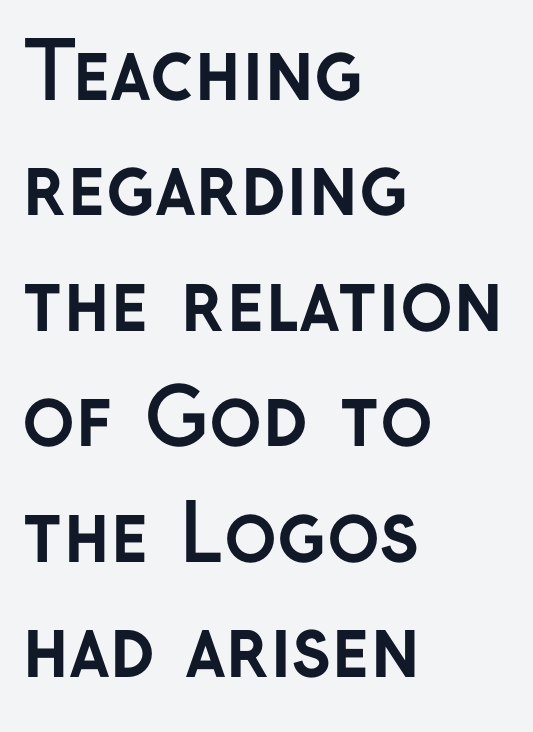
The image shows 78 px semibold sans-serif type, upright; set left-aligned, normal line spacing (1.48x), normal letter spacing, not underlined; low stroke contrast and a medium x-height.
